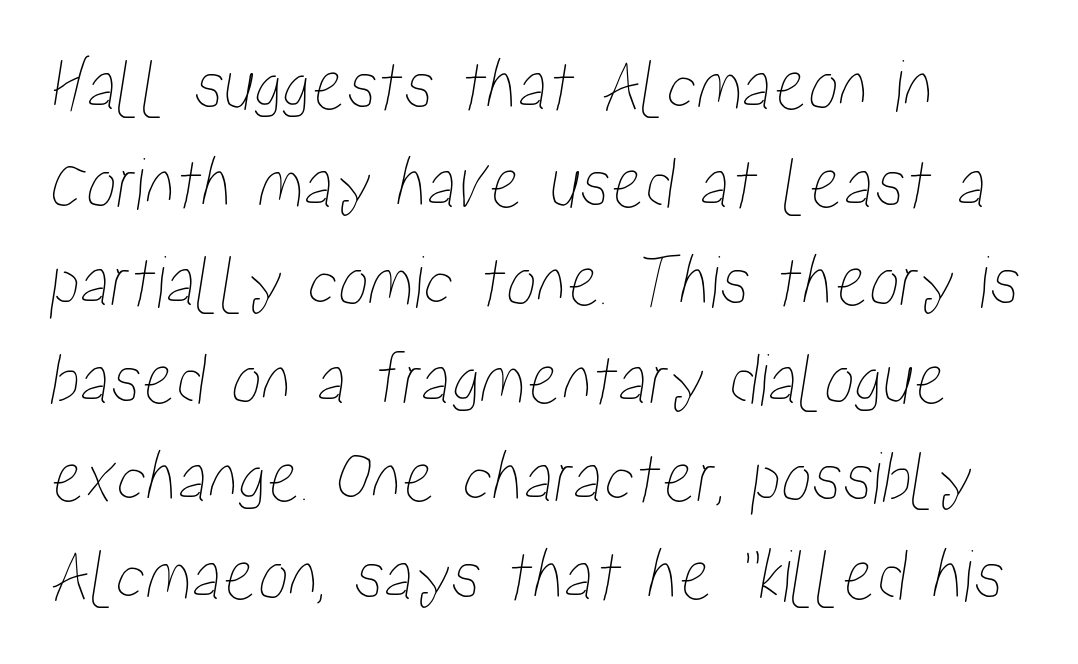
How are the letters spaced? Ordinarily, with no added tracking. Short and long lines alike share a common starting point at left. Think of a printed novel: that variable character pitch is what you see here. A normal amount of white space separates one row of letters from the next. Just letters on the line, the space beneath them empty.
